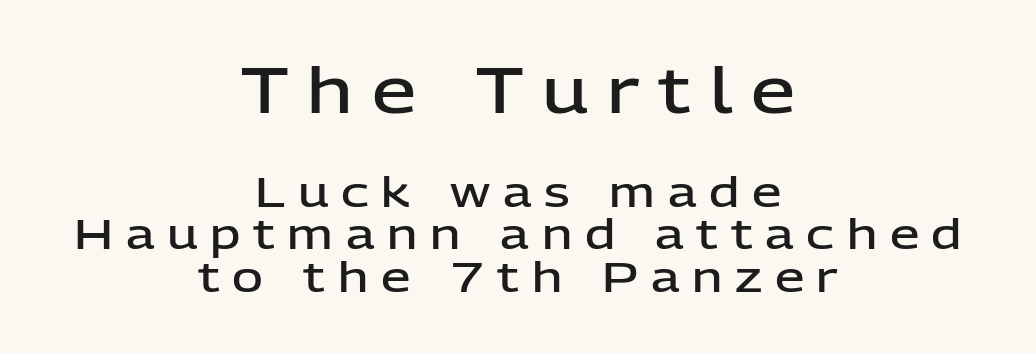
The image shows 63 px semibold sans-serif type, upright; set centered, tight line spacing (1.01x), unusually wide letter spacing (+0.3 em), not underlined; the first (top) block is 1.5x larger; low stroke contrast and a medium x-height.
